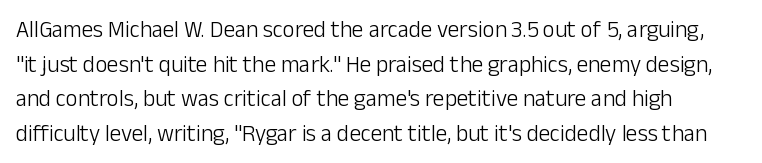
Q: Is the text bold? A: No.
Q: Is the text italic (slanted)? A: No, it is upright.
Q: Is the text underlined? A: No.
Q: How is the paragraph aligned? A: Left-aligned.
Q: Is the spacing between letters normal or unusually wide? A: Normal.
Q: Is the spacing between lines tight, normal or loose? A: Normal.
